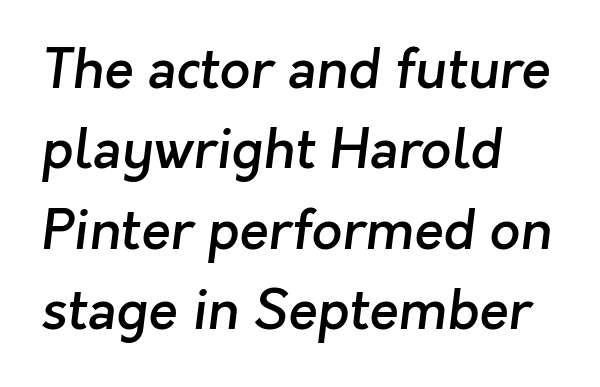
The image shows 54 px semibold sans-serif type; set left-aligned, normal line spacing (1.49x), normal letter spacing, not underlined; low stroke contrast and a medium x-height.
